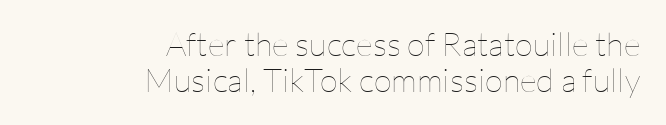
Q: Is the text bold? A: No.
Q: Is the text italic (slanted)? A: No, it is upright.
Q: Is the text underlined? A: No.
Q: How is the paragraph aligned? A: Right-aligned.
Q: Is the spacing between letters normal or unusually wide? A: Normal.
Q: Is the spacing between lines tight, normal or loose? A: Tight.
Q: Width (condensed, normal, or wide)? A: Normal.
Q: Stroke contrast? A: Low.
Q: x-height? A: Medium.
Q: Monospaced? A: No.
